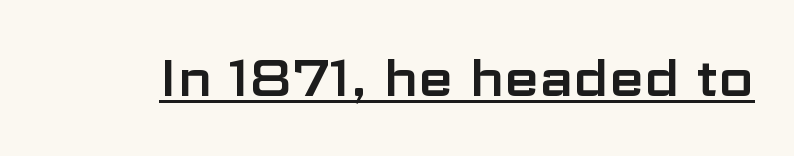
The text was rendered using a sans face with plain stroke endings. Between one letter and the next there's only the usual sliver of space. Every word sits above its own underline. Posture: upright roman.
